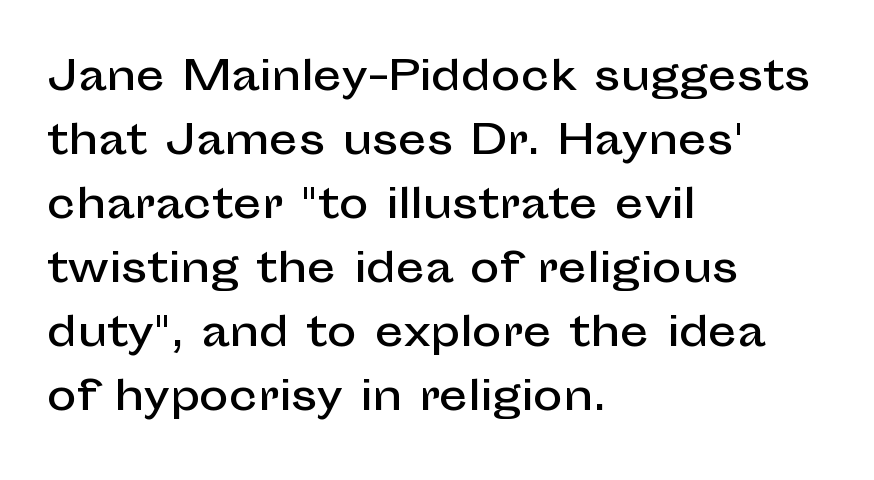
The image shows 40 px sans-serif type, upright; set left-aligned, normal line spacing (1.6x), normal letter spacing, not underlined; low stroke contrast and a medium x-height.
